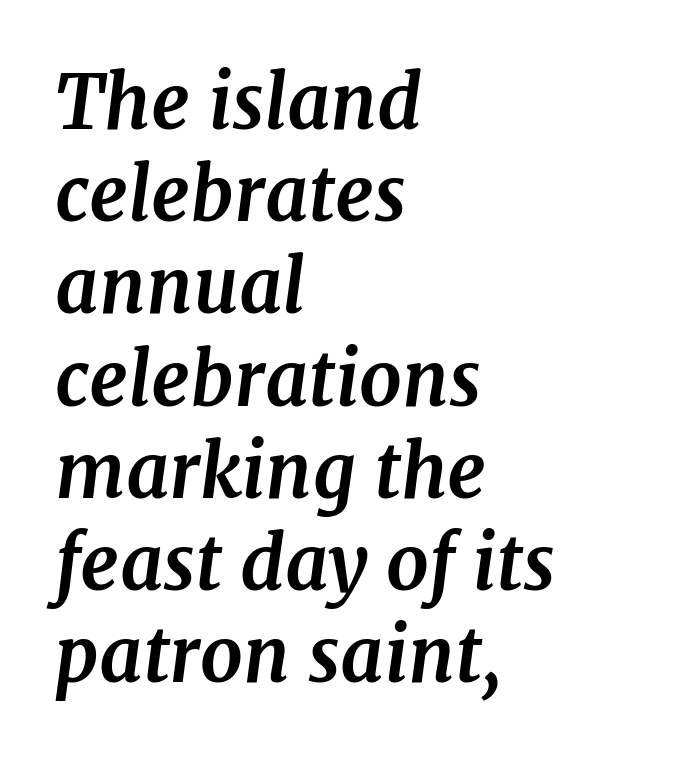
These lines stack with their left ends in a neat column. Think of a printed novel: that variable character pitch is what you see here. Caption: bold face, heavy strokes. The passage shown has conventional tracking throughout. Slant detected: the letters are inclined.
